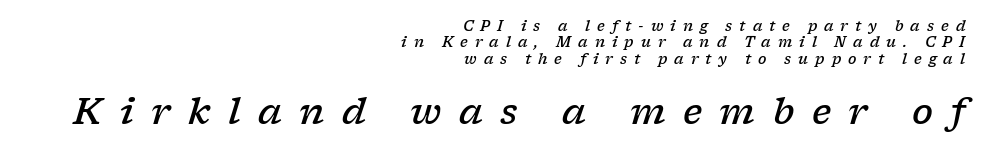
{"serif": "yes", "italic": "yes", "lean": "right", "slant_degrees": 17, "bold": "semi", "weight": "semibold", "width": "wide", "stroke_contrast": "low", "x_height": "medium", "monospaced": "no", "underline": "no", "align": "right", "line_spacing_ratio": 1.17, "letter_spacing": "wide", "letter_spacing_em": 0.5, "larger_block": "second", "size_ratio": 2.5, "glyph_px": 35}
